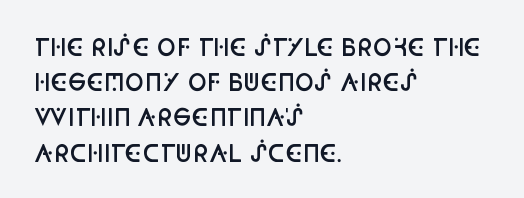
Summary of weight: moderately heavy, a semibold. You could call the tracking neutral — neither tight nor loose. Unmarked baselines from the first word to the last. Quick note: interline space is typical.
